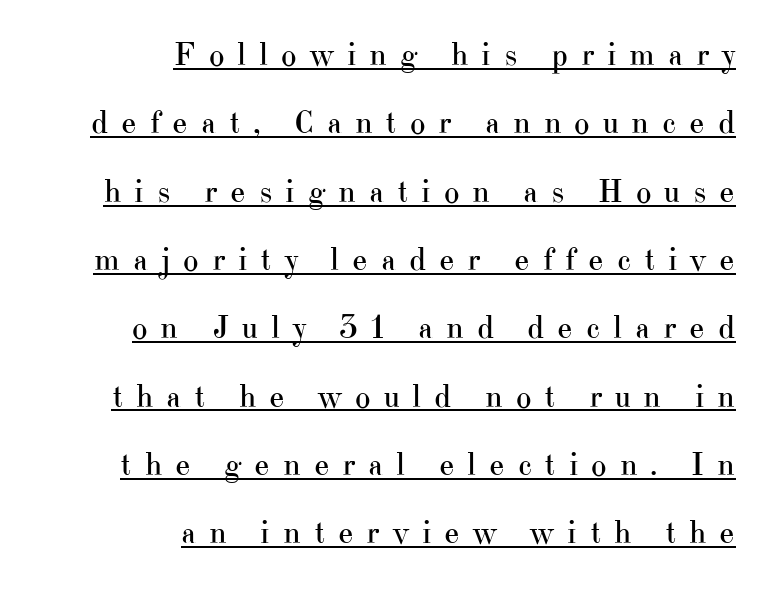
{"serif": "yes", "italic": "no", "bold": "no", "weight": "regular", "width": "normal", "stroke_contrast": "high", "x_height": "small", "monospaced": "no", "underline": "yes", "align": "right", "line_spacing": "loose", "line_spacing_ratio": 2.07, "letter_spacing": "wide", "letter_spacing_em": 0.39, "glyph_px": 33}
